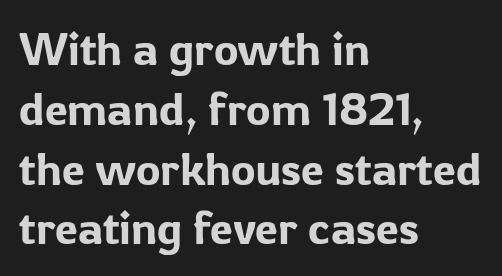
Q: Is the text italic (slanted)? A: No, it is upright.
Q: Is the typeface a serif or a sans-serif typeface? A: Sans-serif.
Q: Is the text underlined? A: No.
Q: How is the paragraph aligned? A: Left-aligned.
Q: Is the spacing between letters normal or unusually wide? A: Normal.
Q: Is the spacing between lines tight, normal or loose? A: Normal.
Q: Width (condensed, normal, or wide)? A: Normal.
Q: Stroke contrast? A: Low.
Q: x-height? A: Medium.
Q: Monospaced? A: No.
